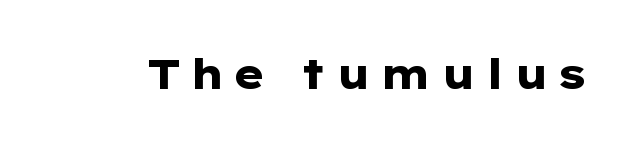
Q: Is the text bold? A: Yes.
Q: Is the text italic (slanted)? A: No, it is upright.
Q: Is the typeface a serif or a sans-serif typeface? A: Sans-serif.
Q: Is the text underlined? A: No.
Q: Width (condensed, normal, or wide)? A: Wide.
Q: Stroke contrast? A: Low.
Q: x-height? A: Medium.
Q: Monospaced? A: No.
